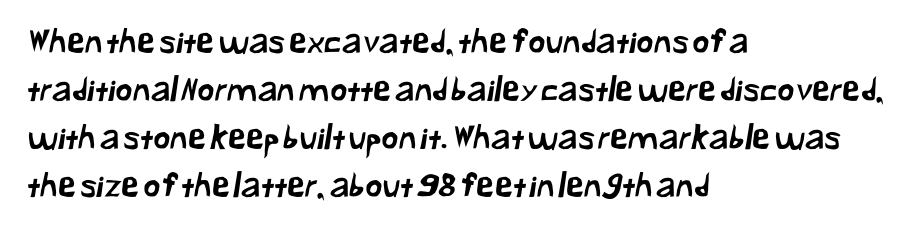
Q: Is the typeface a serif or a sans-serif typeface? A: Sans-serif.
Q: Is the text underlined? A: No.
Q: How is the paragraph aligned? A: Left-aligned.
Q: Is the spacing between letters normal or unusually wide? A: Normal.
Q: Is the spacing between lines tight, normal or loose? A: Normal.
Q: Width (condensed, normal, or wide)? A: Normal.
Q: Stroke contrast? A: Low.
Q: x-height? A: Medium.
Q: Monospaced? A: No.
